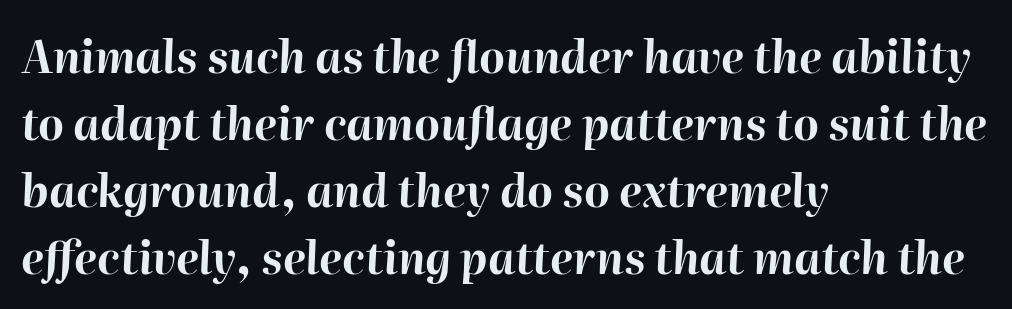
Q: Is the text bold? A: Yes.
Q: Is the text italic (slanted)? A: Yes, it leans right by about 2 degrees.
Q: Is the text underlined? A: No.
Q: How is the paragraph aligned? A: Left-aligned.
Q: Is the spacing between letters normal or unusually wide? A: Normal.
Q: Is the spacing between lines tight, normal or loose? A: Normal.
Q: Width (condensed, normal, or wide)? A: Normal.
Q: Stroke contrast? A: High.
Q: x-height? A: Medium.
Q: Monospaced? A: No.
